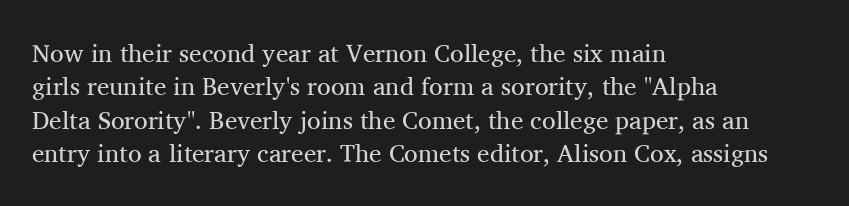
Notice how the stems are strictly vertical — no italics here. Clear beneath every line of the passage. Compared with typical paragraphs, the rows here are spaced about the same. The letters look calm and open, with moderate or lighter stems. Spacing between characters is what you'd get straight out of the box.
